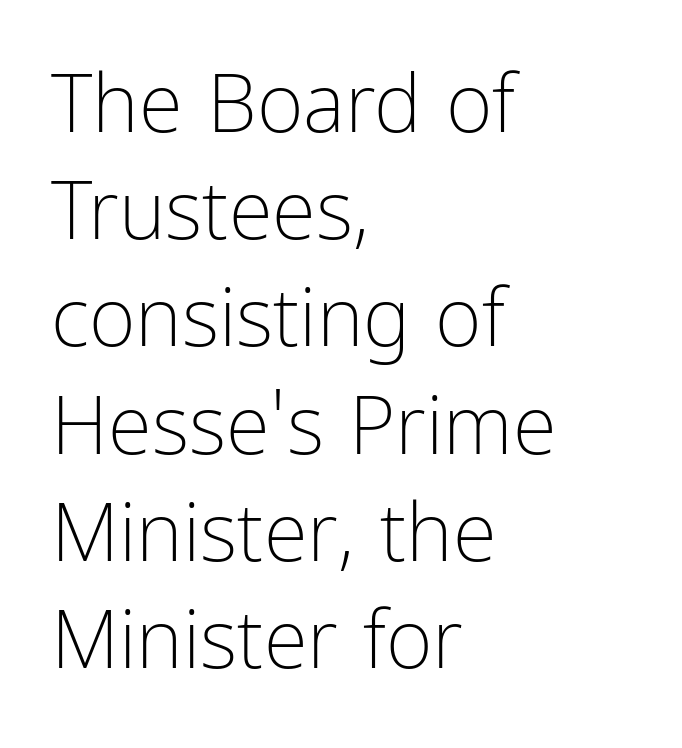
The gaps between neighbouring characters are ordinary and unremarkable. Each letter keeps its own natural width here, so spacing adapts to shape. A student would call this left alignment; a typographer would say flush left, rag right. Has an underline been added? It has not. What kind of face is this? One without serifs — a sans.
